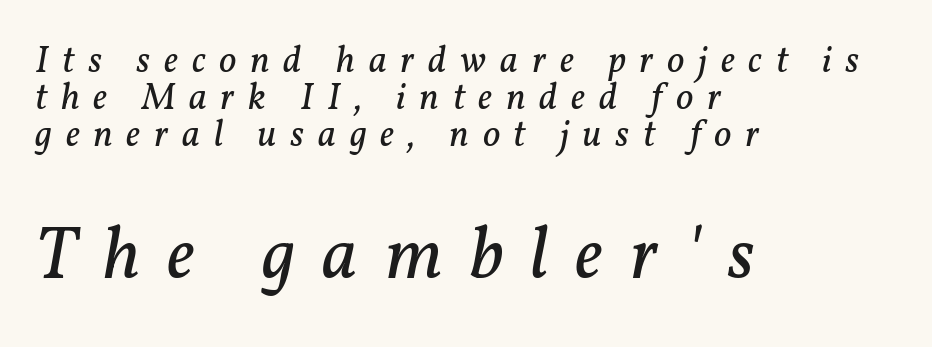
Stems and bowls with no extra thickness — not bold. The passage is arranged the way most books set body copy — flush left. The lines are packed closely together with very little leading. The composition opens small and finishes big.
